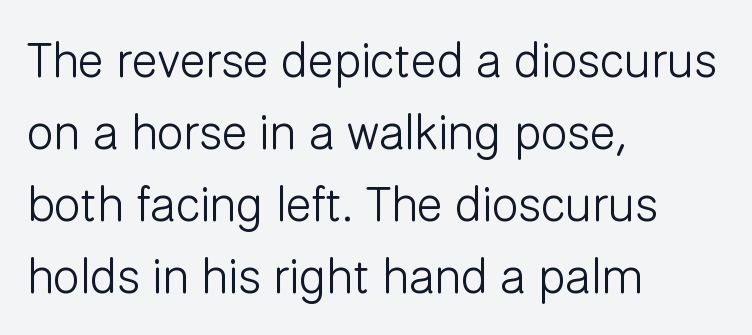
Q: Is the text bold? A: No.
Q: Is the text italic (slanted)? A: No, it is upright.
Q: Is the typeface a serif or a sans-serif typeface? A: Sans-serif.
Q: Is the text underlined? A: No.
Q: How is the paragraph aligned? A: Left-aligned.
Q: Is the spacing between letters normal or unusually wide? A: Normal.
Q: Is the spacing between lines tight, normal or loose? A: Normal.
Q: Width (condensed, normal, or wide)? A: Normal.
Q: Stroke contrast? A: Low.
Q: x-height? A: Medium.
Q: Monospaced? A: No.
